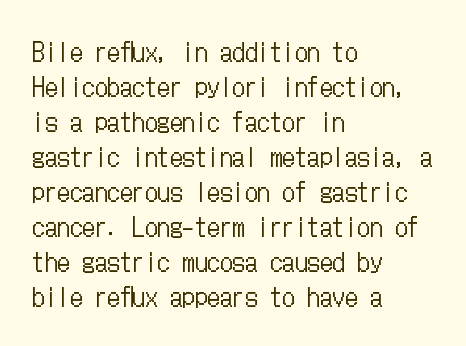
The image shows 25 px text type, upright; set left-aligned, normal line spacing (1.4x), normal letter spacing, not underlined.
